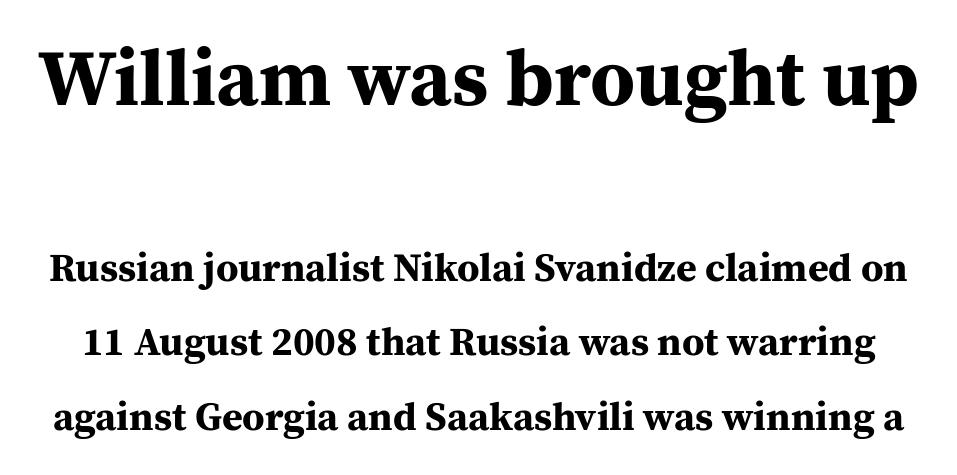
Proportional: the letters do not fall into vertical columns. Characters remain perfectly vertical along every line. The face used here has the dense, thick strokes of a bold. The type is set solid horizontally, with unmodified tracking.
